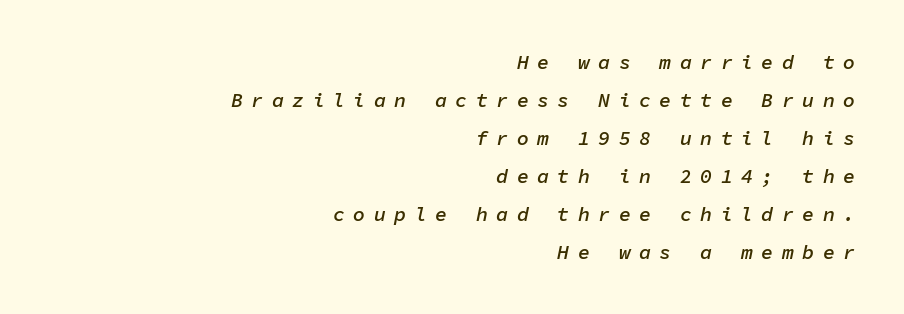
{"italic": "yes", "lean": "right", "slant_degrees": 11, "bold": "semi", "underline": "no", "align": "right", "line_spacing": "loose", "line_spacing_ratio": 1.9, "letter_spacing": "wide", "letter_spacing_em": 0.42, "glyph_px": 20}
